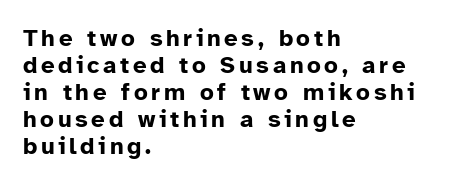
The image shows 24 px bold type, upright; set left-aligned, tight line spacing (1.13x), not underlined.
